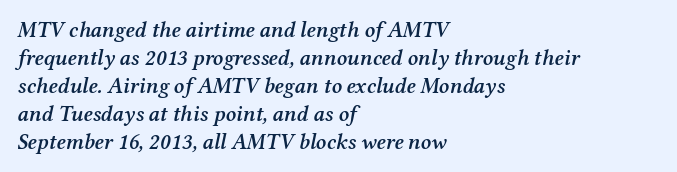
The image shows 22 px text type, italic (leaning right); set left-aligned, normal line spacing (1.27x), normal letter spacing, not underlined.
